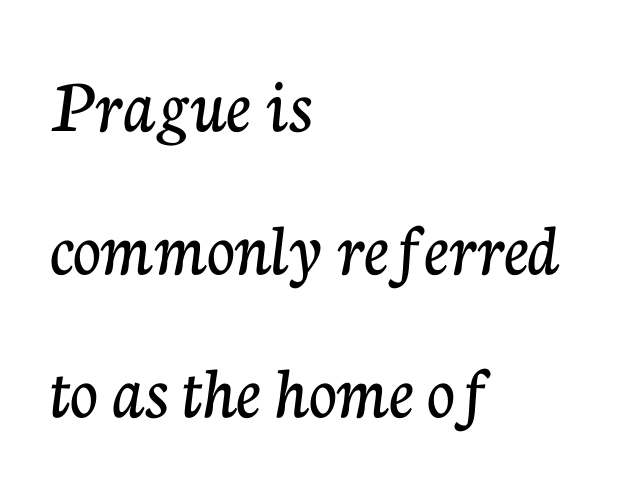
The image shows 77 px serif type; set left-aligned, line spacing 1.86x, normal letter spacing, not underlined; low stroke contrast and a medium x-height.
